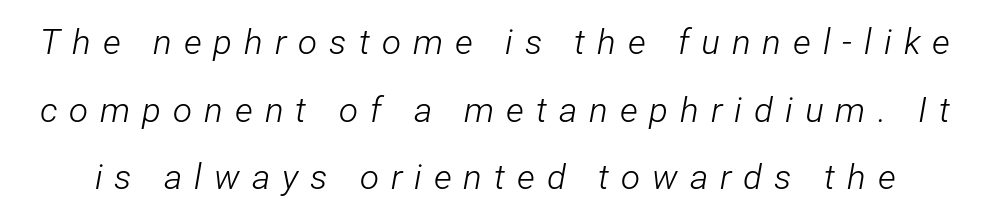
Q: Is the text bold? A: No.
Q: Is the text italic (slanted)? A: Yes, it leans right by about 12 degrees.
Q: Is the text underlined? A: No.
Q: Is the spacing between letters normal or unusually wide? A: Unusually wide.
Q: Is the spacing between lines tight, normal or loose? A: Loose.
Q: Width (condensed, normal, or wide)? A: Condensed.
Q: Stroke contrast? A: Low.
Q: x-height? A: Medium.
Q: Monospaced? A: No.
